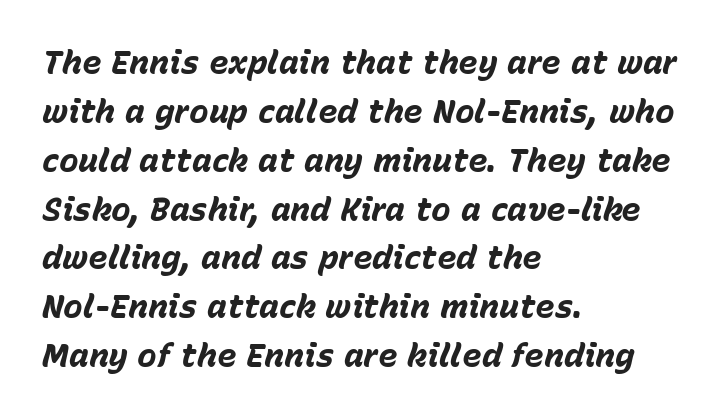
The image shows 33 px bold type, italic (leaning right); set left-aligned, normal line spacing (1.48x), normal letter spacing, not underlined; low stroke contrast and a medium x-height.
